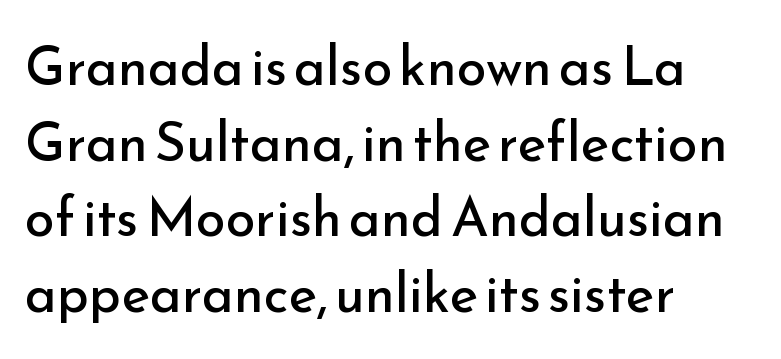
The image shows 54 px regular-weight sans-serif type, upright; set left-aligned, normal line spacing (1.4x), normal letter spacing, not underlined; low stroke contrast and a small x-height.
